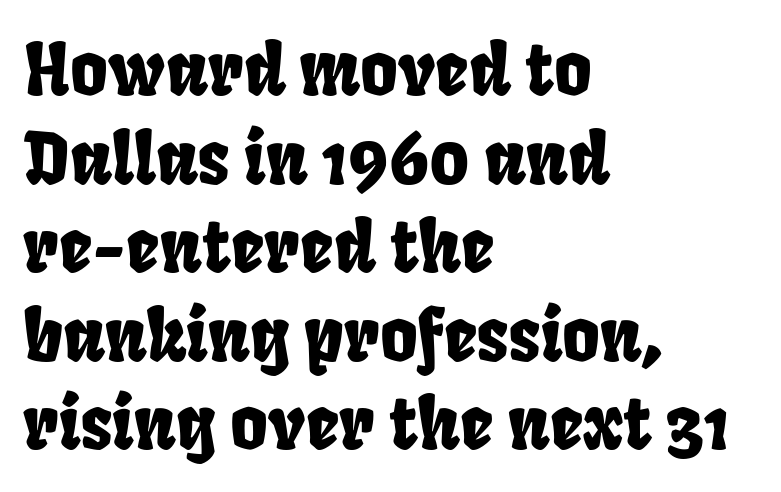
Q: Is the typeface a serif or a sans-serif typeface? A: Sans-serif.
Q: Is the text underlined? A: No.
Q: How is the paragraph aligned? A: Left-aligned.
Q: Is the spacing between letters normal or unusually wide? A: Normal.
Q: Width (condensed, normal, or wide)? A: Condensed.
Q: Stroke contrast? A: Low.
Q: x-height? A: Large.
Q: Monospaced? A: No.
